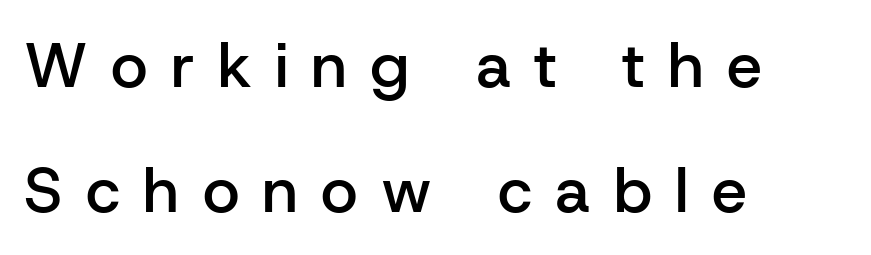
{"serif": "no", "italic": "no", "bold": "semi", "weight": "semibold", "width": "normal", "stroke_contrast": "low", "x_height": "medium", "monospaced": "no", "underline": "no", "align": "left", "line_spacing": "loose", "line_spacing_ratio": 1.98, "letter_spacing": "wide", "letter_spacing_em": 0.37, "glyph_px": 63}
